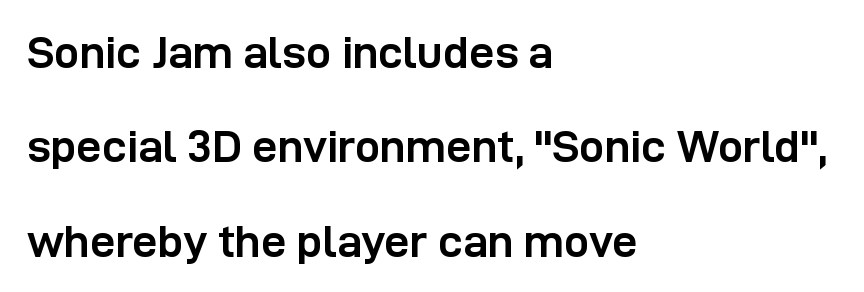
The image shows 45 px semibold sans-serif type, upright; set left-aligned, loose line spacing (2.1x), normal letter spacing, not underlined; low stroke contrast and a medium x-height.
